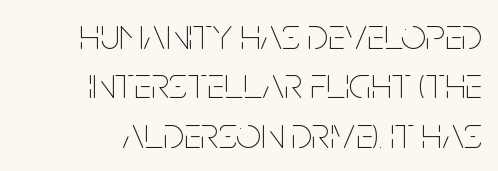
{"italic": "no", "bold": "no", "weight": "thin", "width": "condensed", "stroke_contrast": "low", "x_height": "large", "monospaced": "no", "underline": "no", "align": "right", "line_spacing": "tight", "line_spacing_ratio": 1.12, "letter_spacing": "normal", "letter_spacing_em": 0.0, "glyph_px": 44}
